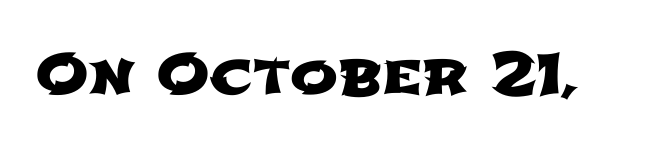
The image shows 57 px wide sans-serif type; set normal letter spacing, not underlined; low stroke contrast and a medium x-height.
